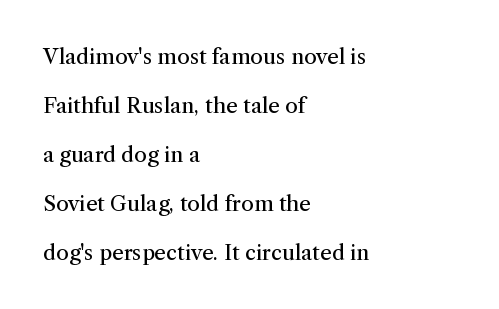
{"italic": "no", "bold": "no", "underline": "no", "align": "left", "line_spacing": "loose", "line_spacing_ratio": 2.33, "letter_spacing": "normal", "letter_spacing_em": 0.0, "glyph_px": 21}
